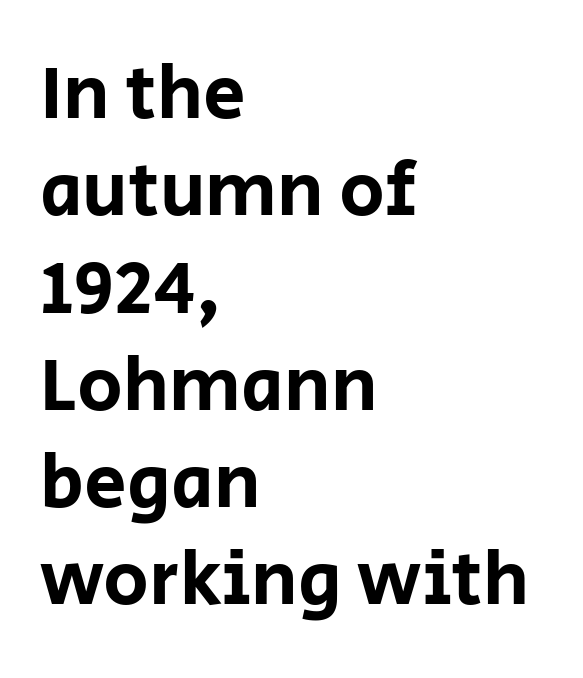
Q: Is the text italic (slanted)? A: No, it is upright.
Q: Is the typeface a serif or a sans-serif typeface? A: Sans-serif.
Q: Is the text underlined? A: No.
Q: How is the paragraph aligned? A: Left-aligned.
Q: Is the spacing between letters normal or unusually wide? A: Normal.
Q: Is the spacing between lines tight, normal or loose? A: Normal.
Q: Width (condensed, normal, or wide)? A: Normal.
Q: Stroke contrast? A: Low.
Q: x-height? A: Large.
Q: Monospaced? A: No.
